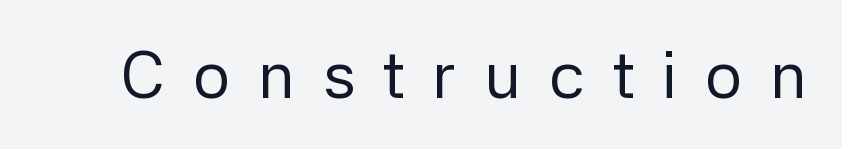
{"serif": "no", "italic": "no", "bold": "no", "weight": "regular", "width": "normal", "stroke_contrast": "low", "x_height": "medium", "monospaced": "no", "underline": "no", "letter_spacing": "wide", "letter_spacing_em": 0.42, "glyph_px": 66}
